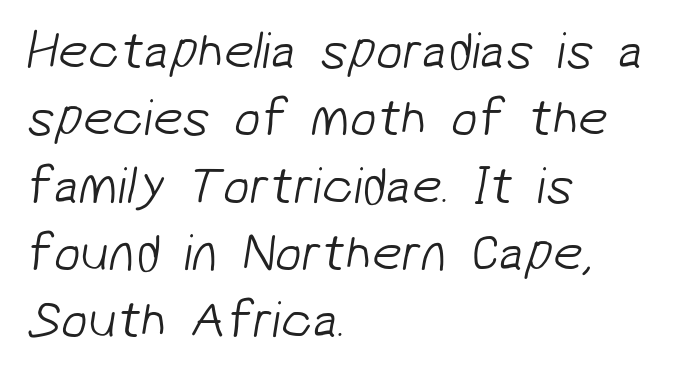
{"serif": "no", "bold": "no", "weight": "light", "width": "normal", "stroke_contrast": "low", "x_height": "medium", "monospaced": "no", "underline": "no", "align": "left", "line_spacing": "normal", "line_spacing_ratio": 1.27, "letter_spacing": "normal", "letter_spacing_em": 0.0, "glyph_px": 53}
